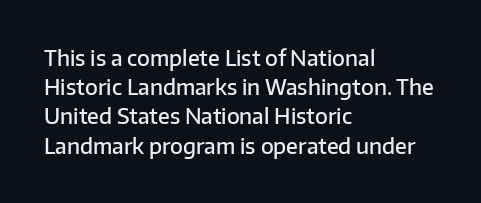
The face used here is a semibold: visibly heavier than regular, lighter than bold. Italic? Not at all — the glyphs are vertical. Default kerning and tracking; the words read as compact shapes. The paragraph shown leans on its left margin. Clear beneath every line of the passage.
